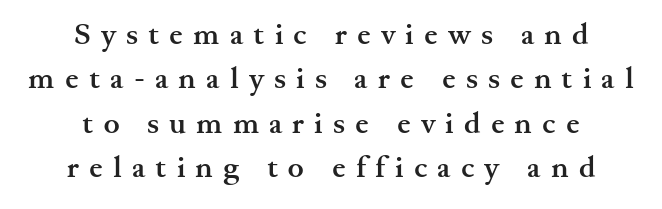
Vertically, the passage feels balanced, rows spaced as you'd expect. Tracking here is generous; glyphs stand well apart from one another. In terms of posture, this sample is upright. Varying glyph widths throughout — classic text-font behaviour. Visually the block forms a symmetrical silhouette, jagged on both flanks. The passage shown is not underscored anywhere.
